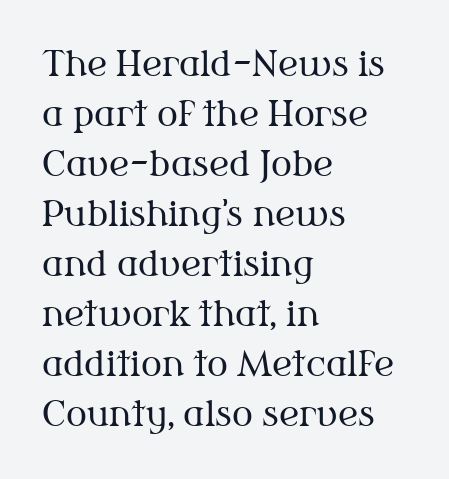
{"serif": "yes", "italic": "no", "bold": "no", "weight": "regular", "width": "normal", "stroke_contrast": "medium", "x_height": "medium", "monospaced": "no", "underline": "no", "align": "left", "line_spacing": "normal", "line_spacing_ratio": 1.43, "letter_spacing": "normal", "letter_spacing_em": 0.0, "glyph_px": 35}
